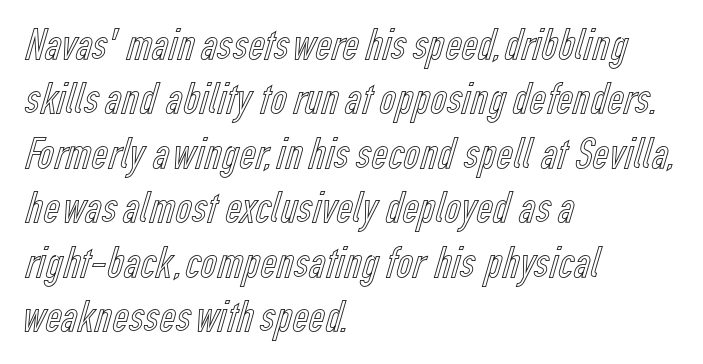
Spacing verdict: proportional, widths tailored to each character. In CSS terms this would be text-align: left. The rendering keeps characters at their native spacing. No word sits above an underline.
